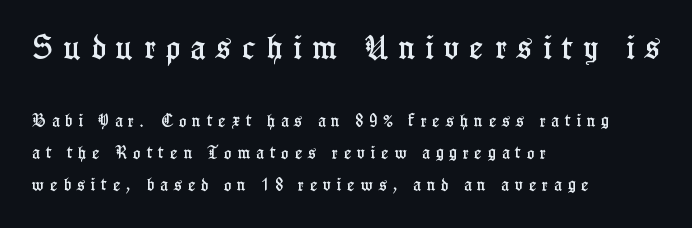
Leading is clearly above the norm, producing a sparse column. Tracking here is generous; glyphs stand well apart from one another. Anything drawn beneath the words? Only blank space. The more generous point size was reserved for the upper chunk. Casual observation: everything's shoved over to the left.
